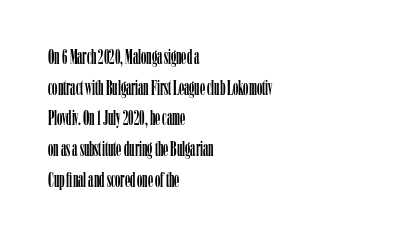
Q: Is the text italic (slanted)? A: No, it is upright.
Q: Is the text underlined? A: No.
Q: How is the paragraph aligned? A: Left-aligned.
Q: Is the spacing between letters normal or unusually wide? A: Normal.
Q: Is the spacing between lines tight, normal or loose? A: Normal.
